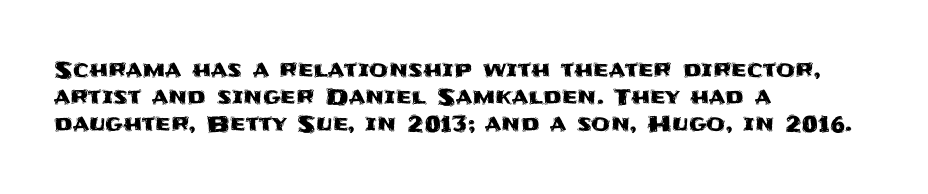
Is the block centered? No — it sits flush against the left margin. Beneath every word, the page is bare. What stands out about the letter spacing? Nothing — it is the standard amount. The lettering stays uniformly vertical, giving the passage a roman look.
